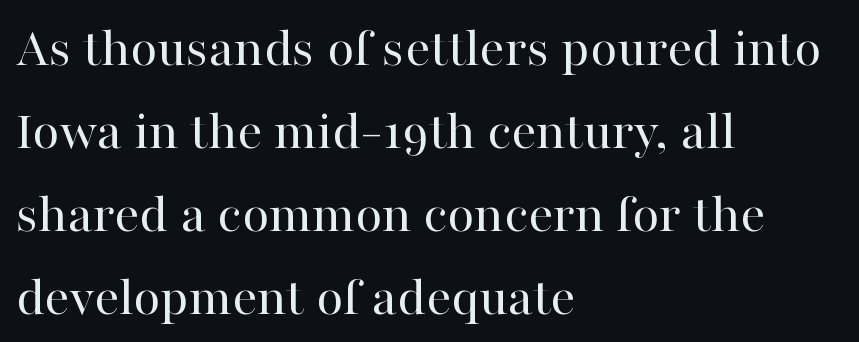
The image shows 56 px regular-weight serif type, upright; set left-aligned, normal line spacing (1.48x), normal letter spacing, not underlined; high stroke contrast and a medium x-height.
